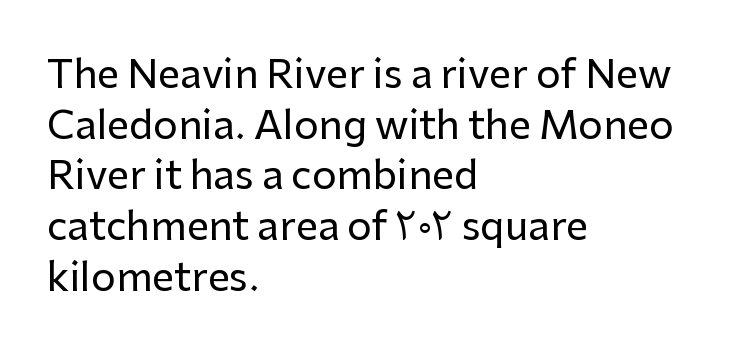
Q: Is the text italic (slanted)? A: No, it is upright.
Q: Is the typeface a serif or a sans-serif typeface? A: Sans-serif.
Q: Is the text underlined? A: No.
Q: How is the paragraph aligned? A: Left-aligned.
Q: Is the spacing between letters normal or unusually wide? A: Normal.
Q: Is the spacing between lines tight, normal or loose? A: Normal.
Q: Width (condensed, normal, or wide)? A: Normal.
Q: Stroke contrast? A: Low.
Q: x-height? A: Medium.
Q: Monospaced? A: No.
